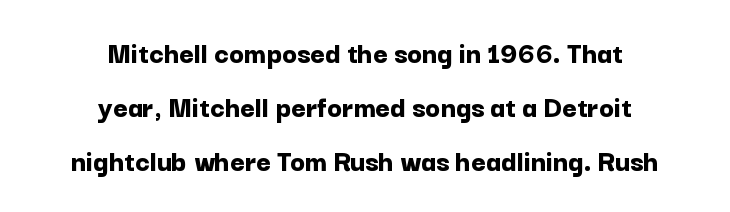
The image shows 31 px bold sans-serif type, upright; set centered, line spacing 1.75x, normal letter spacing, not underlined; low stroke contrast and a medium x-height.
